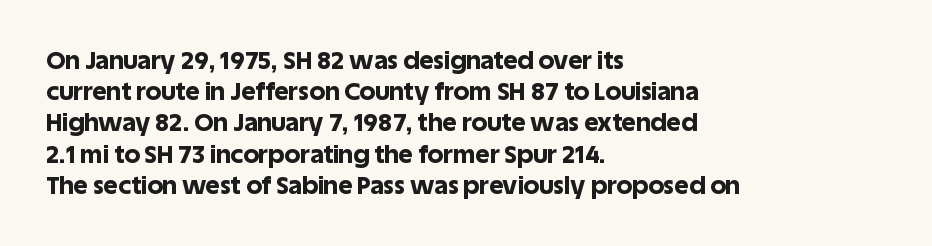
Caption: standard tracking, unaltered. Weight: bold. Line beginnings align vertically; line endings do not. The type sits square on the baseline with zero lean.
